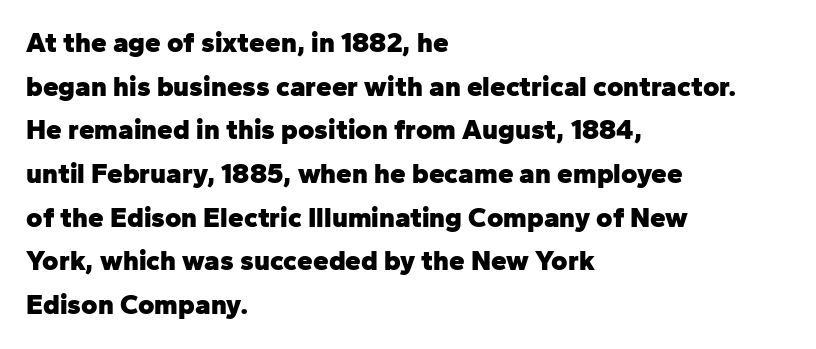
Style check: upright. Is this a fixed-width face? No — the glyphs have proportional, varying widths. These lines are set flush left with a ragged right edge. The space beneath each line is pristine and unruled. Set as a true bold cut, around the 700 mark.
